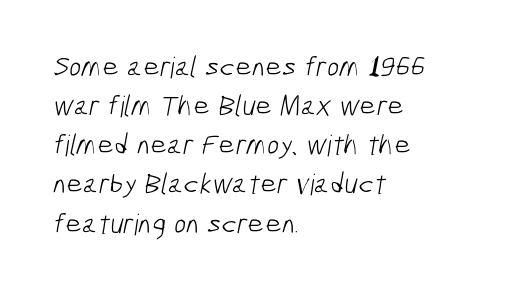
{"serif": "no", "bold": "no", "weight": "light", "width": "condensed", "stroke_contrast": "low", "x_height": "medium", "monospaced": "no", "underline": "no", "align": "left", "line_spacing": "normal", "line_spacing_ratio": 1.35, "letter_spacing": "normal", "letter_spacing_em": 0.0, "glyph_px": 29}
